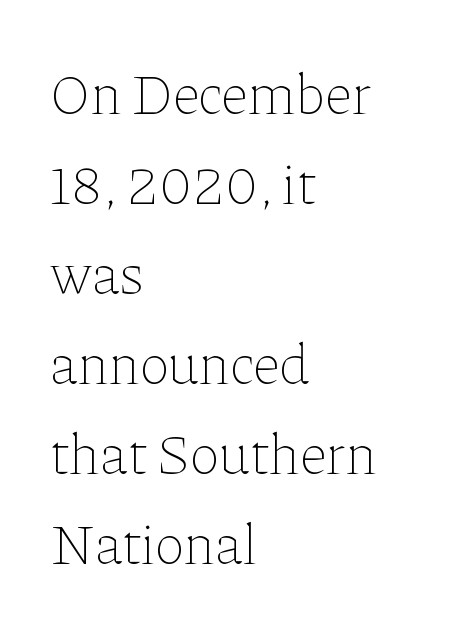
Tall strokes in this sample are plumb rather than angled. Character widths vary here, with narrow letters taking less room than wide ones. Words appear dense and cohesive because spacing is normal. The designer left line spacing at the default. Ink coverage per letter is moderate at most. Letters rest on an invisible, unmarked baseline.
